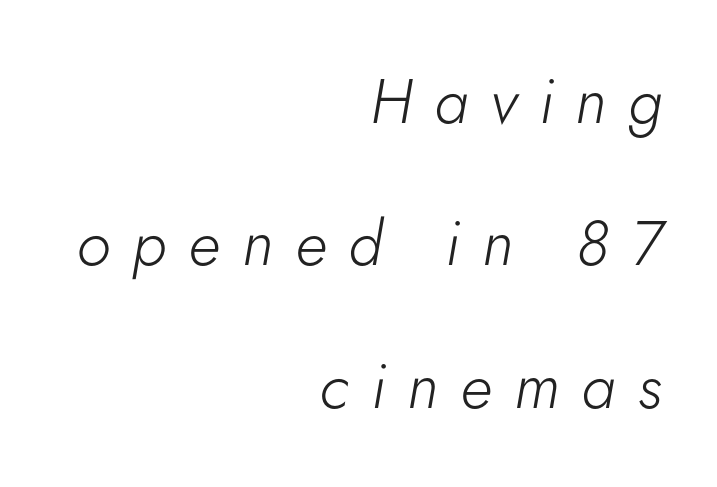
Q: Is the text bold? A: No.
Q: Is the text italic (slanted)? A: Yes, it leans right by about 5 degrees.
Q: Is the text underlined? A: No.
Q: How is the paragraph aligned? A: Right-aligned.
Q: Is the spacing between letters normal or unusually wide? A: Unusually wide.
Q: Is the spacing between lines tight, normal or loose? A: Loose.
Q: Width (condensed, normal, or wide)? A: Normal.
Q: Stroke contrast? A: Low.
Q: x-height? A: Small.
Q: Monospaced? A: No.
